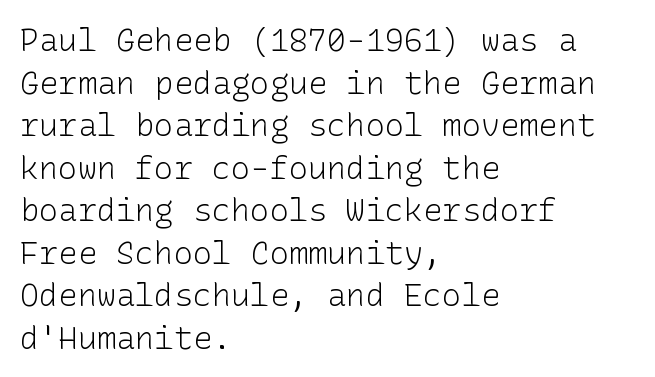
The image shows 32 px light sans-serif type, upright; set left-aligned, normal line spacing (1.33x), normal letter spacing, not underlined; low stroke contrast and a medium x-height.
